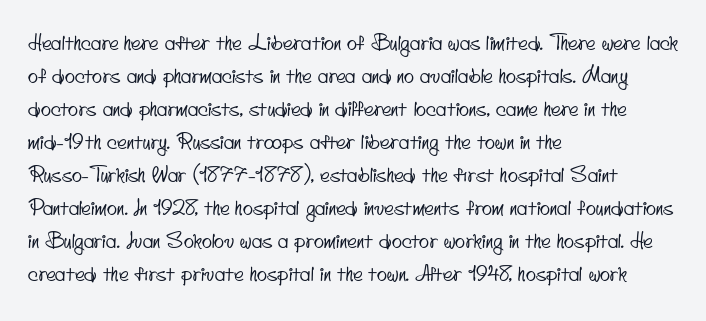
Q: Is the text underlined? A: No.
Q: How is the paragraph aligned? A: Left-aligned.
Q: Is the spacing between letters normal or unusually wide? A: Normal.
Q: Is the spacing between lines tight, normal or loose? A: Normal.
